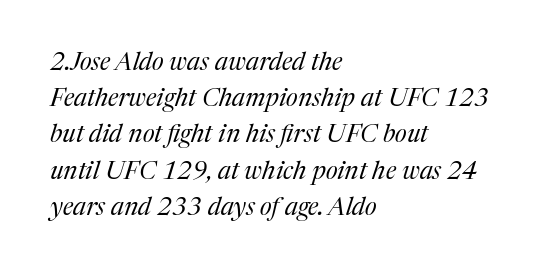
{"italic": "yes", "lean": "right", "slant_degrees": 17, "bold": "no", "underline": "no", "align": "left", "line_spacing": "normal", "line_spacing_ratio": 1.45, "letter_spacing": "normal", "letter_spacing_em": 0.0, "glyph_px": 25}
